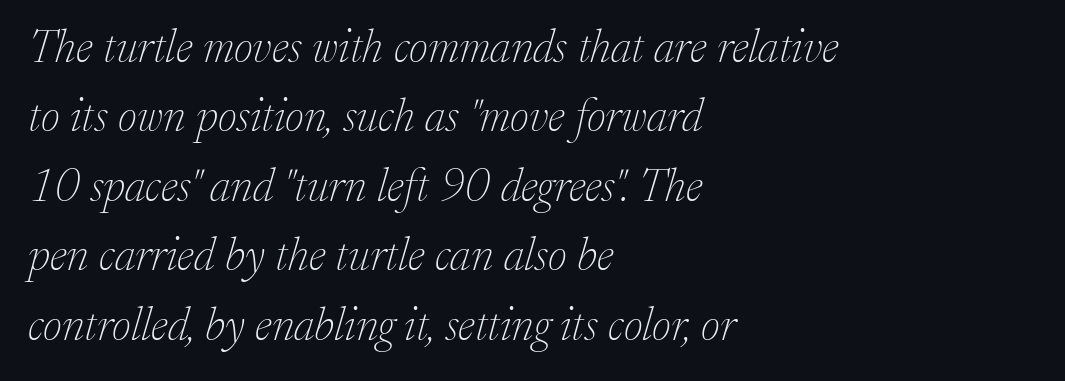
{"serif": "yes", "italic": "yes", "lean": "right", "slant_degrees": 17, "bold": "no", "weight": "thin", "width": "normal", "stroke_contrast": "low", "x_height": "medium", "monospaced": "no", "underline": "no", "align": "left", "line_spacing": "normal", "line_spacing_ratio": 1.51, "letter_spacing": "normal", "letter_spacing_em": 0.0, "glyph_px": 46}
